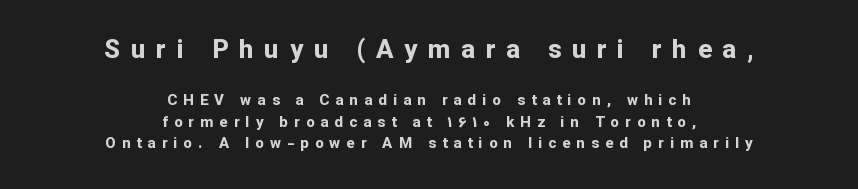
The image shows 26 px bold type, upright; set centered, normal line spacing (1.44x), unusually wide letter spacing (+0.41 em), not underlined; the first (top) block is 1.73x larger.
